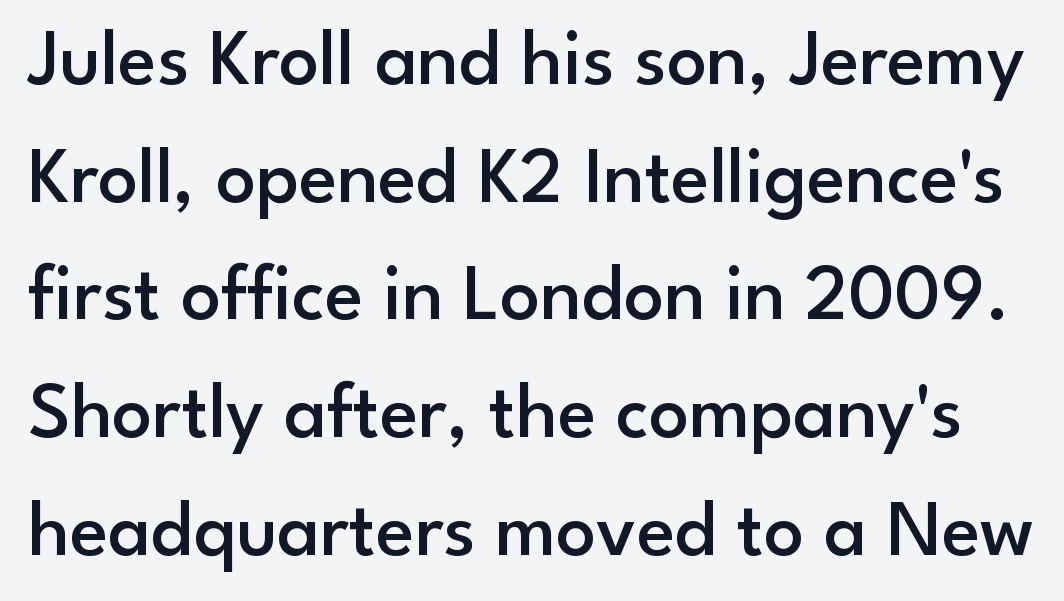
{"serif": "no", "italic": "no", "bold": "semi", "weight": "semibold", "width": "normal", "stroke_contrast": "low", "x_height": "small", "monospaced": "no", "underline": "no", "line_spacing": "normal", "line_spacing_ratio": 1.49, "letter_spacing": "normal", "letter_spacing_em": 0.0, "glyph_px": 79}
